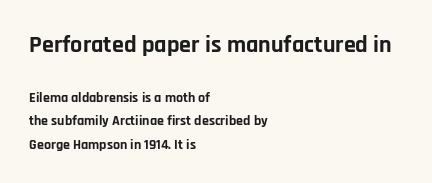
You get the large type first, then a drop to smaller type. Heft: maximum for text — a bold. Compared with typical body copy, the letter spacing here is the same. Just letters on the line, the space beneath them empty.
